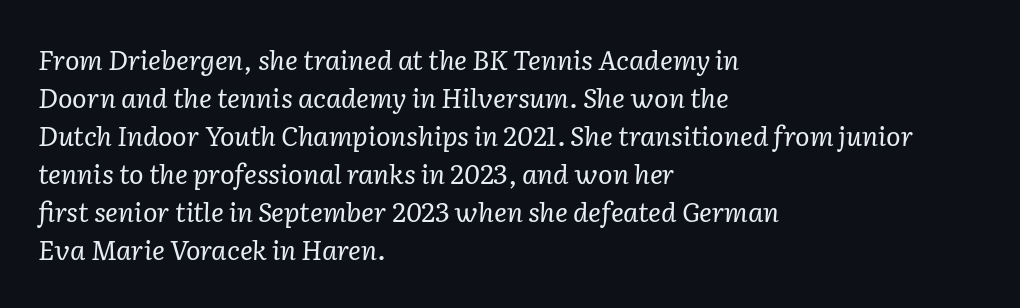
{"italic": "yes", "lean": "right", "slant_degrees": 2, "bold": "no", "underline": "no", "align": "left", "line_spacing": "normal", "line_spacing_ratio": 1.41, "letter_spacing": "normal", "letter_spacing_em": 0.0, "glyph_px": 27}
